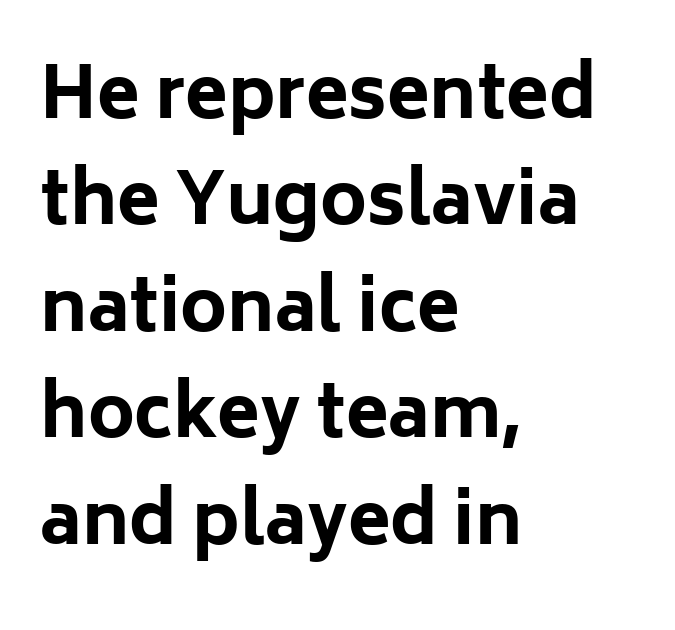
Here the designer chose a conventional face with non-uniform glyph widths. The face used here is a sans, in the tradition of grotesques and geometrics. Rendered with straight, roman letterforms. Default kerning and tracking; the words read as compact shapes. Layout note: lines flush left. Type without underlining.
